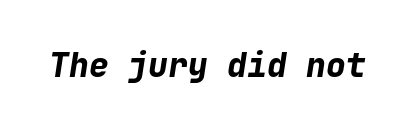
Q: Is the text bold? A: Yes.
Q: Is the text italic (slanted)? A: Yes, it leans right by about 9 degrees.
Q: Is the text underlined? A: No.
Q: Is the spacing between letters normal or unusually wide? A: Normal.
Q: Width (condensed, normal, or wide)? A: Normal.
Q: Stroke contrast? A: Low.
Q: x-height? A: Medium.
Q: Monospaced? A: Yes.
